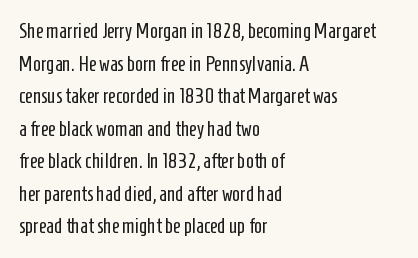
The axis of the letterforms is exactly vertical. Here the glyphs are tracked normally, forming tight word shapes. Descenders hang freely into open space. Line beginnings align vertically; line endings do not. The rows are spaced the way most documents space them.
